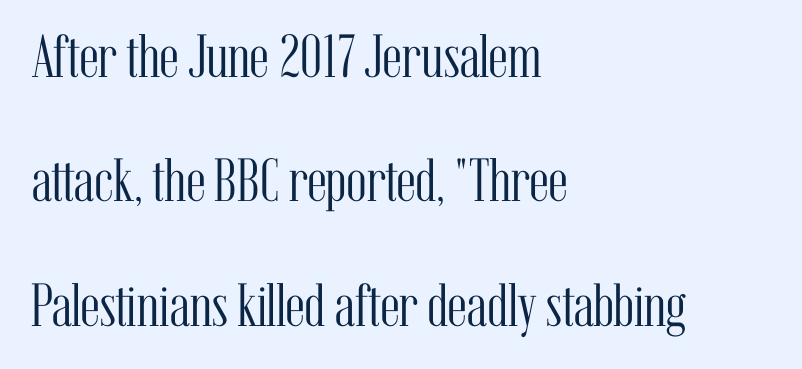
The image shows 61 px light, condensed serif type, upright; set left-aligned, loose line spacing (2.04x), normal letter spacing, not underlined; medium stroke contrast and a medium x-height.
